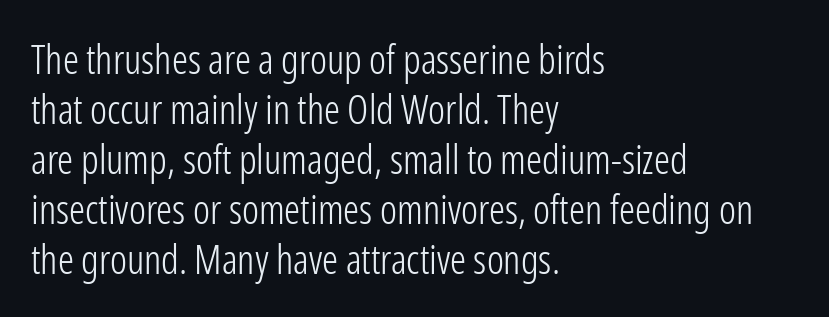
The image shows 40 px light, condensed sans-serif type, upright; set left-aligned, normal line spacing (1.25x), normal letter spacing, not underlined; low stroke contrast and a medium x-height.
